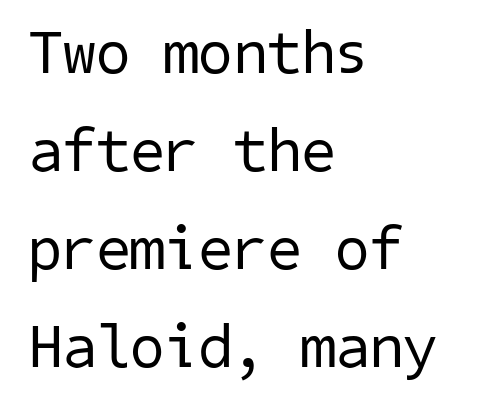
Q: Is the text bold? A: No.
Q: Is the typeface a serif or a sans-serif typeface? A: Sans-serif.
Q: Is the text underlined? A: No.
Q: How is the paragraph aligned? A: Left-aligned.
Q: Is the spacing between letters normal or unusually wide? A: Normal.
Q: Is the spacing between lines tight, normal or loose? A: Normal.
Q: Width (condensed, normal, or wide)? A: Normal.
Q: Stroke contrast? A: Low.
Q: x-height? A: Medium.
